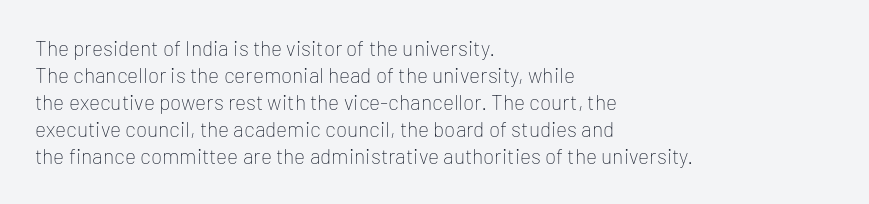
Q: Is the text bold? A: No.
Q: Is the text italic (slanted)? A: No, it is upright.
Q: Is the text underlined? A: No.
Q: How is the paragraph aligned? A: Left-aligned.
Q: Is the spacing between letters normal or unusually wide? A: Normal.
Q: Is the spacing between lines tight, normal or loose? A: Normal.
